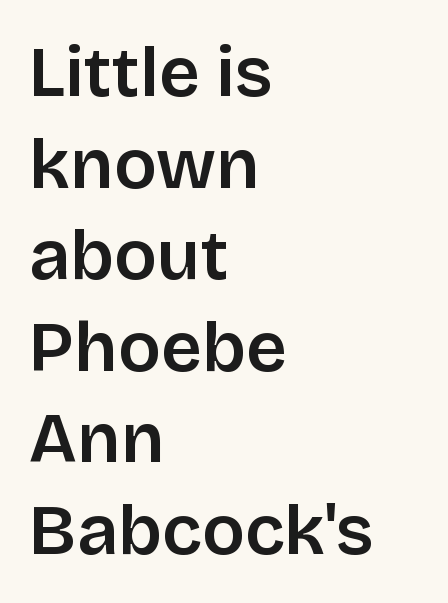
Q: Is the text bold? A: Semi-bold.
Q: Is the text italic (slanted)? A: No, it is upright.
Q: Is the typeface a serif or a sans-serif typeface? A: Sans-serif.
Q: Is the text underlined? A: No.
Q: How is the paragraph aligned? A: Left-aligned.
Q: Is the spacing between letters normal or unusually wide? A: Normal.
Q: Is the spacing between lines tight, normal or loose? A: Normal.
Q: Width (condensed, normal, or wide)? A: Normal.
Q: Stroke contrast? A: Low.
Q: x-height? A: Large.
Q: Monospaced? A: No.
